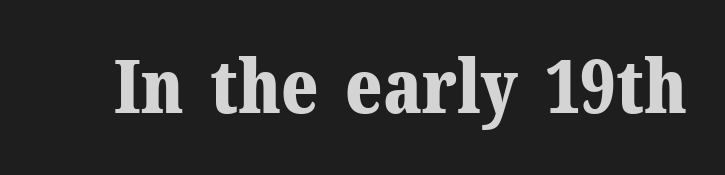
The image shows 75 px bold serif type, upright; set normal letter spacing, not underlined; medium stroke contrast and a medium x-height.
